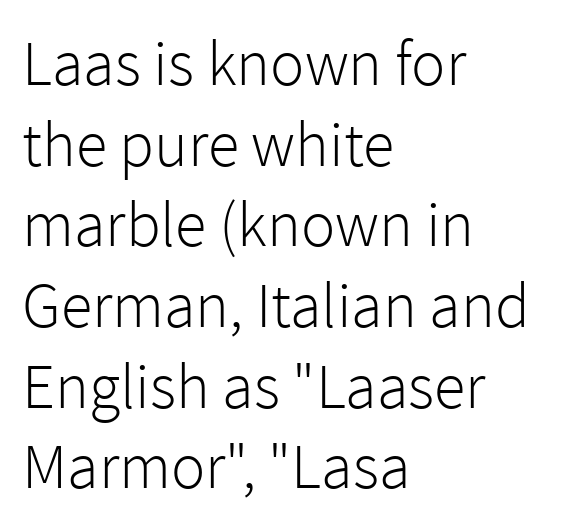
The image shows 64 px light sans-serif type, upright; set left-aligned, normal line spacing (1.26x), normal letter spacing, not underlined; a medium x-height.
